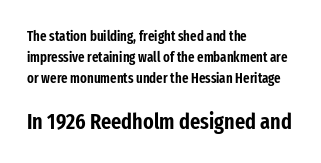
Vertically, the passage feels balanced, rows spaced as you'd expect. Of the two passages, the one underneath uses the larger point size. A typesetter would call this zero additional tracking. Does the copy run flush right? No — it runs flush left.
